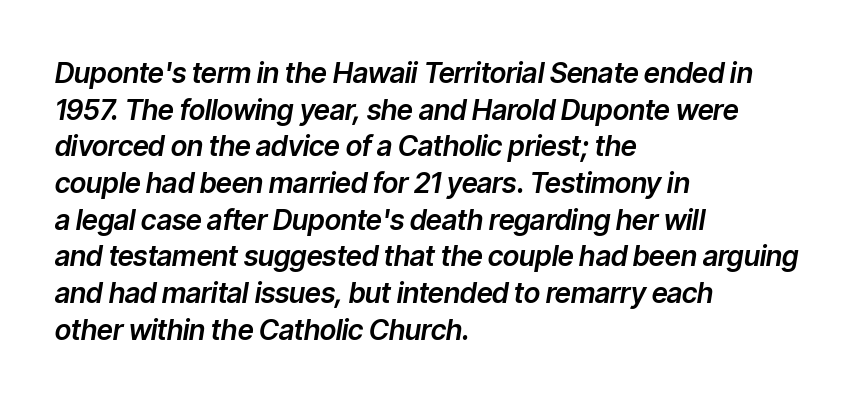
Q: Is the text italic (slanted)? A: Yes, it leans right by about 9 degrees.
Q: Is the text underlined? A: No.
Q: How is the paragraph aligned? A: Left-aligned.
Q: Is the spacing between letters normal or unusually wide? A: Normal.
Q: Is the spacing between lines tight, normal or loose? A: Normal.
Q: Width (condensed, normal, or wide)? A: Normal.
Q: Stroke contrast? A: Low.
Q: x-height? A: Medium.
Q: Monospaced? A: No.
